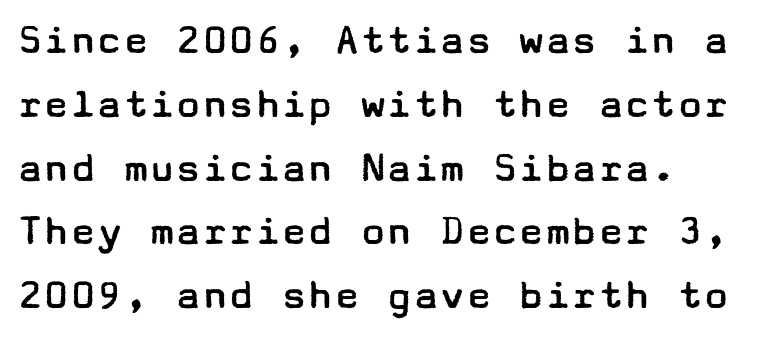
Q: Is the text bold? A: No.
Q: Is the text italic (slanted)? A: No, it is upright.
Q: Is the typeface a serif or a sans-serif typeface? A: Sans-serif.
Q: Is the text underlined? A: No.
Q: Is the spacing between letters normal or unusually wide? A: Normal.
Q: Is the spacing between lines tight, normal or loose? A: Normal.
Q: Width (condensed, normal, or wide)? A: Wide.
Q: Stroke contrast? A: Low.
Q: x-height? A: Medium.
